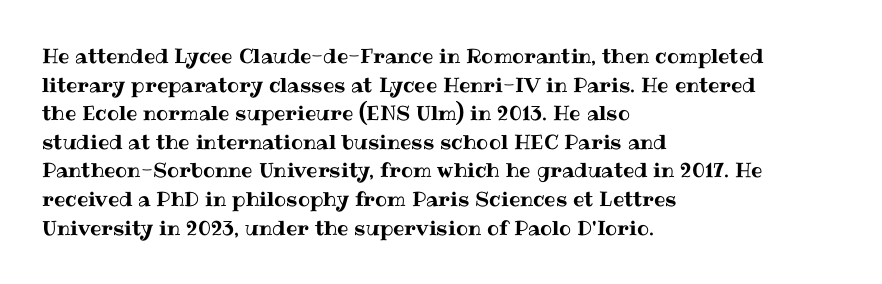
Q: Is the text italic (slanted)? A: No, it is upright.
Q: Is the text underlined? A: No.
Q: How is the paragraph aligned? A: Left-aligned.
Q: Is the spacing between letters normal or unusually wide? A: Normal.
Q: Is the spacing between lines tight, normal or loose? A: Normal.
